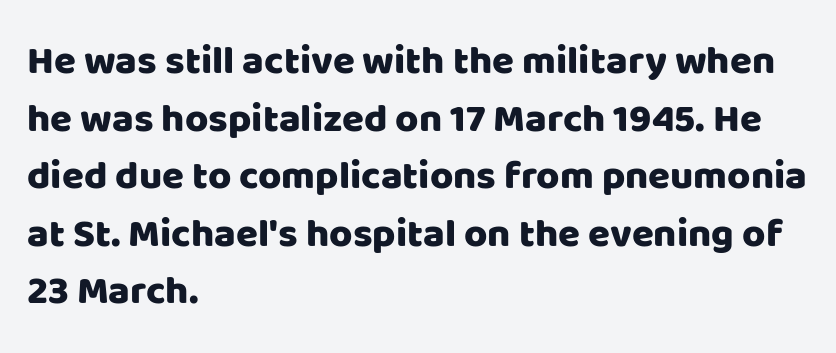
Q: Is the text italic (slanted)? A: No, it is upright.
Q: Is the typeface a serif or a sans-serif typeface? A: Sans-serif.
Q: Is the text underlined? A: No.
Q: How is the paragraph aligned? A: Left-aligned.
Q: Is the spacing between letters normal or unusually wide? A: Normal.
Q: Is the spacing between lines tight, normal or loose? A: Normal.
Q: Width (condensed, normal, or wide)? A: Normal.
Q: Stroke contrast? A: Low.
Q: x-height? A: Large.
Q: Monospaced? A: No.
